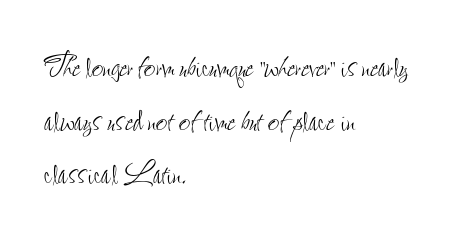
Q: Is the text bold? A: No.
Q: Is the text italic (slanted)? A: Yes.
Q: Is the text underlined? A: No.
Q: How is the paragraph aligned? A: Left-aligned.
Q: Is the spacing between letters normal or unusually wide? A: Normal.
Q: Is the spacing between lines tight, normal or loose? A: Normal.
Q: Width (condensed, normal, or wide)? A: Condensed.
Q: Stroke contrast? A: Low.
Q: x-height? A: Small.
Q: Monospaced? A: No.
